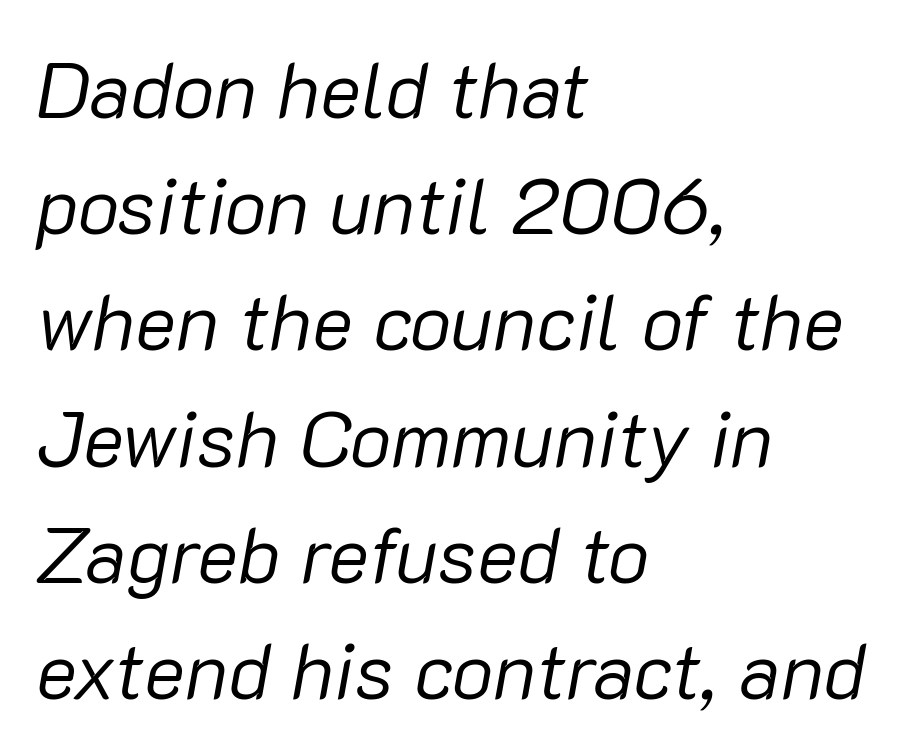
Q: Is the text bold? A: No.
Q: Is the text italic (slanted)? A: Yes, it leans right by about 10 degrees.
Q: Is the text underlined? A: No.
Q: How is the paragraph aligned? A: Left-aligned.
Q: Is the spacing between letters normal or unusually wide? A: Normal.
Q: Is the spacing between lines tight, normal or loose? A: Normal.
Q: Width (condensed, normal, or wide)? A: Normal.
Q: Stroke contrast? A: Low.
Q: x-height? A: Medium.
Q: Monospaced? A: No.
